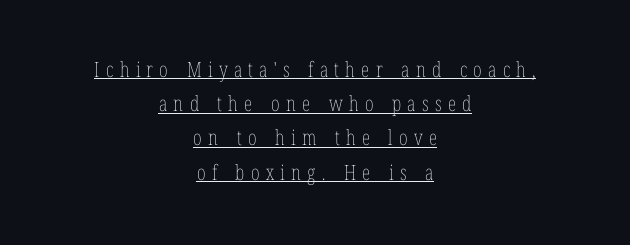
The image shows 21 px text type, upright; set centered, normal line spacing (1.63x), unusually wide letter spacing (+0.3 em), underlined.
